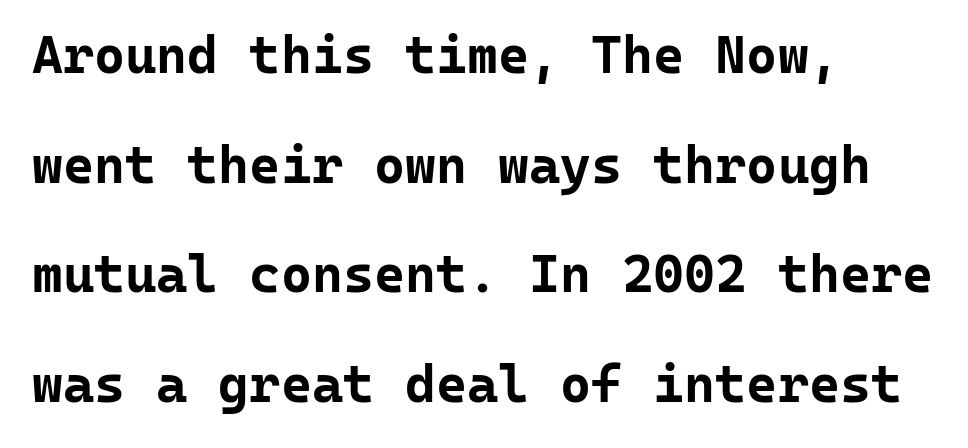
The image shows 53 px bold sans-serif type, upright, monospaced; set left-aligned, loose line spacing (2.07x), normal letter spacing, not underlined; low stroke contrast and a medium x-height.
